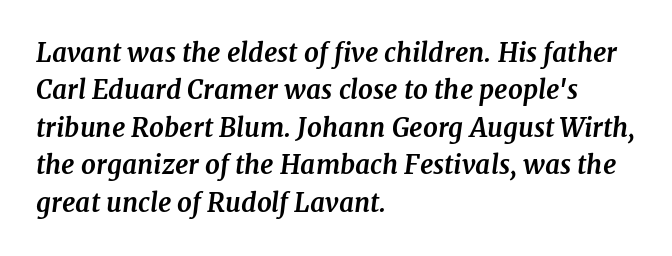
{"italic": "yes", "lean": "right", "slant_degrees": 7, "bold": "yes", "underline": "no", "align": "left", "line_spacing": "normal", "line_spacing_ratio": 1.44, "letter_spacing": "normal", "letter_spacing_em": 0.0, "glyph_px": 26}
